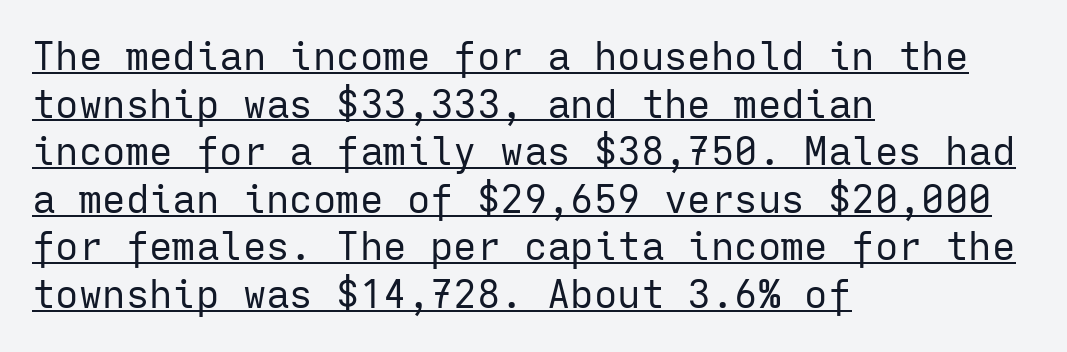
Q: Is the text bold? A: No.
Q: Is the text italic (slanted)? A: No, it is upright.
Q: Is the typeface a serif or a sans-serif typeface? A: Sans-serif.
Q: Is the text underlined? A: Yes.
Q: How is the paragraph aligned? A: Left-aligned.
Q: Is the spacing between letters normal or unusually wide? A: Normal.
Q: Width (condensed, normal, or wide)? A: Normal.
Q: Stroke contrast? A: Low.
Q: x-height? A: Medium.
Q: Monospaced? A: Yes.
